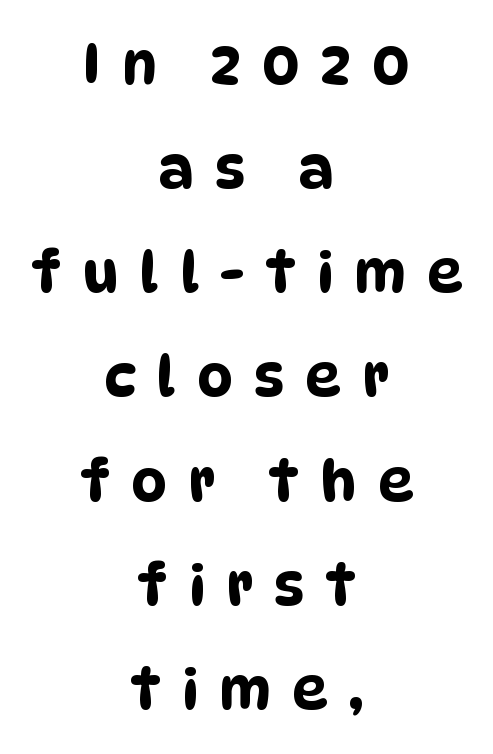
Q: Is the typeface a serif or a sans-serif typeface? A: Sans-serif.
Q: Is the text underlined? A: No.
Q: How is the paragraph aligned? A: Centered.
Q: Is the spacing between letters normal or unusually wide? A: Unusually wide.
Q: Width (condensed, normal, or wide)? A: Condensed.
Q: Stroke contrast? A: Low.
Q: x-height? A: Large.
Q: Monospaced? A: No.
